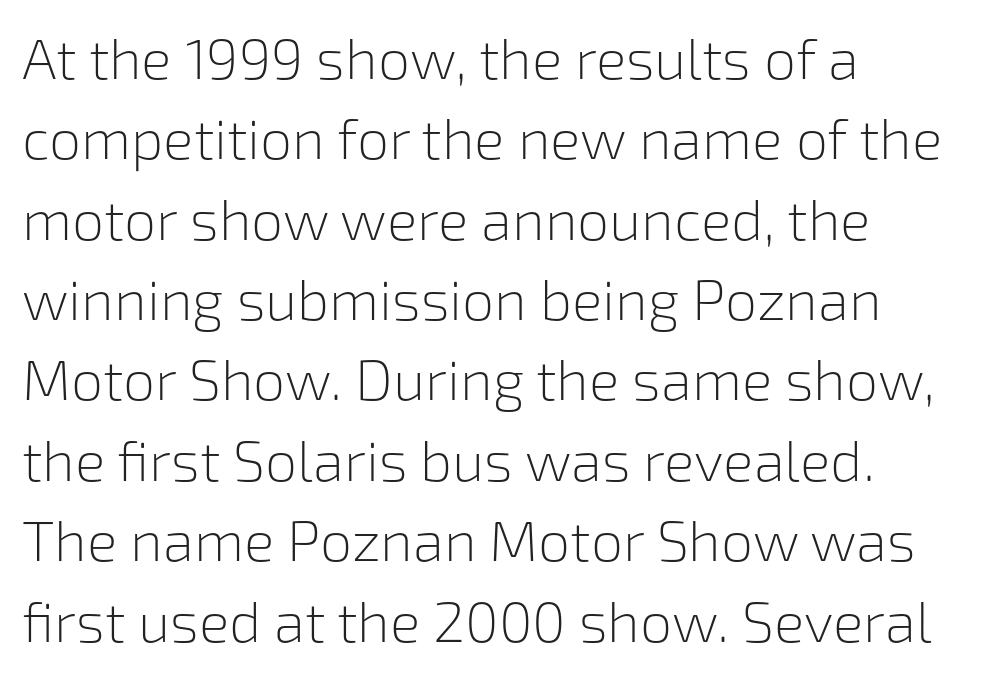
{"serif": "no", "italic": "no", "bold": "no", "weight": "light", "width": "normal", "stroke_contrast": "low", "x_height": "medium", "monospaced": "no", "underline": "no", "align": "left", "line_spacing": "normal", "line_spacing_ratio": 1.41, "letter_spacing": "normal", "letter_spacing_em": 0.0, "glyph_px": 57}
